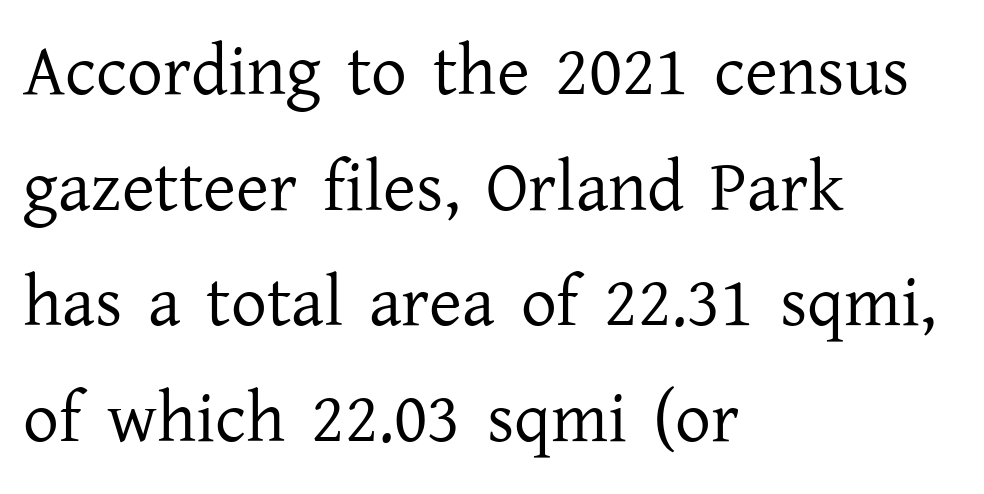
Q: Is the text bold? A: No.
Q: Is the text italic (slanted)? A: No, it is upright.
Q: Is the typeface a serif or a sans-serif typeface? A: Serif.
Q: Is the text underlined? A: No.
Q: How is the paragraph aligned? A: Left-aligned.
Q: Is the spacing between letters normal or unusually wide? A: Normal.
Q: Is the spacing between lines tight, normal or loose? A: Normal.
Q: Width (condensed, normal, or wide)? A: Normal.
Q: Stroke contrast? A: Low.
Q: x-height? A: Medium.
Q: Monospaced? A: No.
